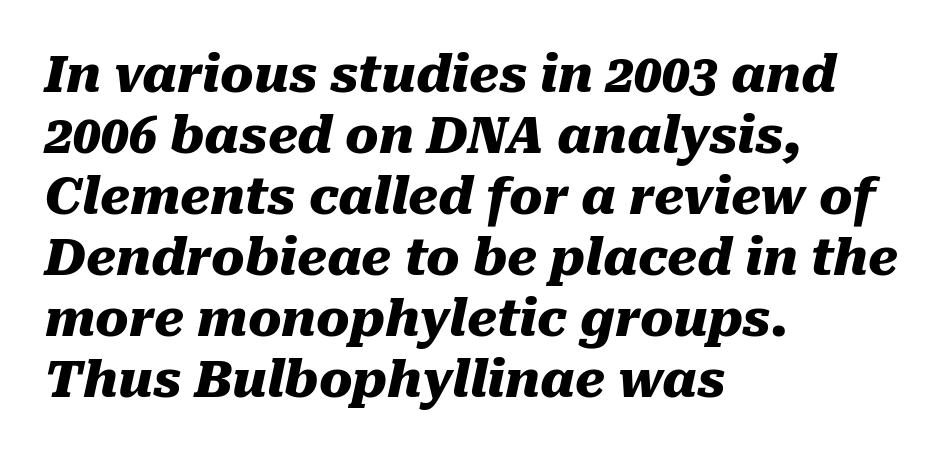
The image shows 50 px heavy type, italic (leaning right); set left-aligned, line spacing 1.22x, normal letter spacing, not underlined; medium stroke contrast and a medium x-height.
